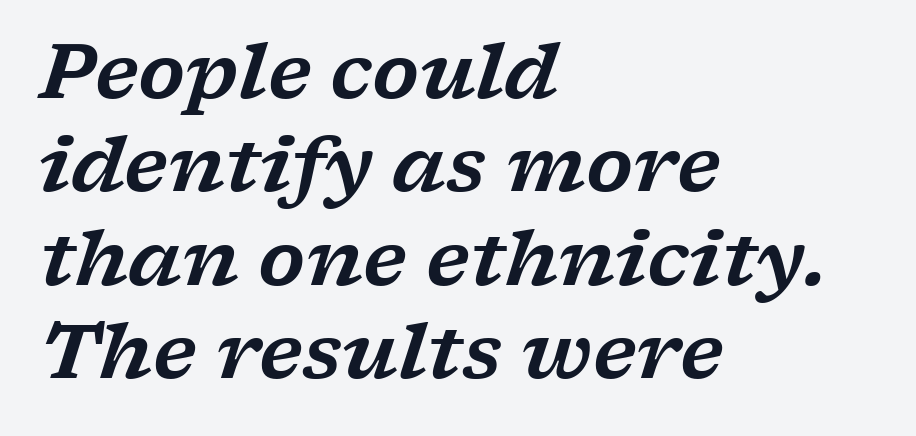
Q: Is the text italic (slanted)? A: Yes, it leans right by about 17 degrees.
Q: Is the typeface a serif or a sans-serif typeface? A: Serif.
Q: Is the text underlined? A: No.
Q: How is the paragraph aligned? A: Left-aligned.
Q: Is the spacing between letters normal or unusually wide? A: Normal.
Q: Width (condensed, normal, or wide)? A: Wide.
Q: Stroke contrast? A: Low.
Q: x-height? A: Medium.
Q: Monospaced? A: No.
